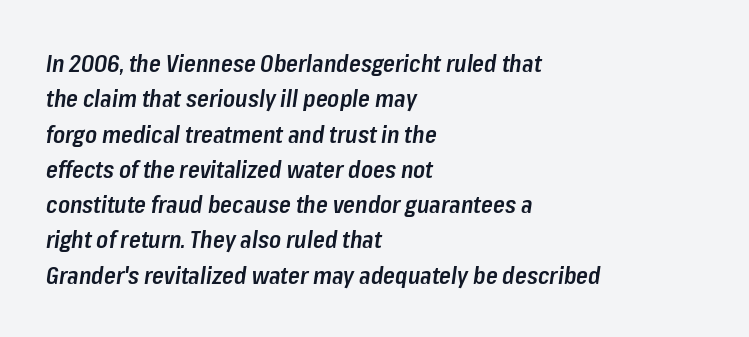
Here the glyphs are tracked normally, forming tight word shapes. The whole block is typeset with a tilt. A fair bit of extra ink — the face is semibold, not bold. Glance below the letters and you will spot only blank space. If you measured baseline to baseline, you'd find a middling distance. Is the block centered? No — it sits flush against the left margin.
